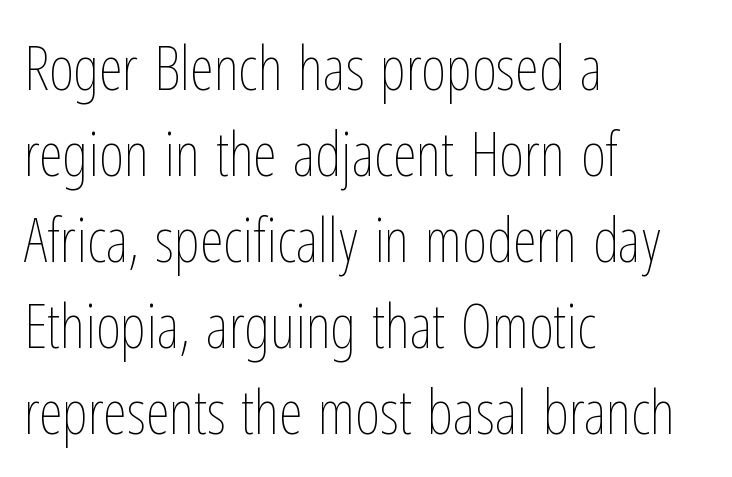
The image shows 61 px thin, condensed type, upright; set left-aligned, normal line spacing (1.41x), normal letter spacing, not underlined; low stroke contrast and a medium x-height.
